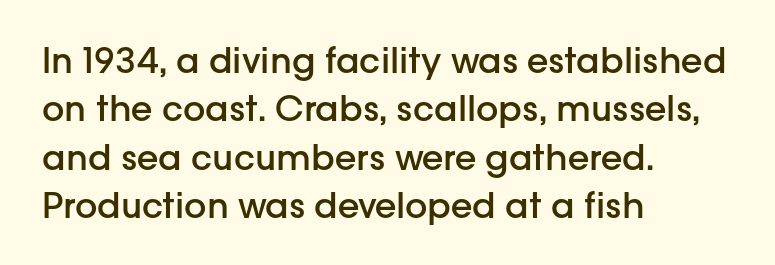
The image shows 35 px semibold sans-serif type, upright; set left-aligned, normal line spacing (1.38x), normal letter spacing, not underlined; low stroke contrast and a medium x-height.
